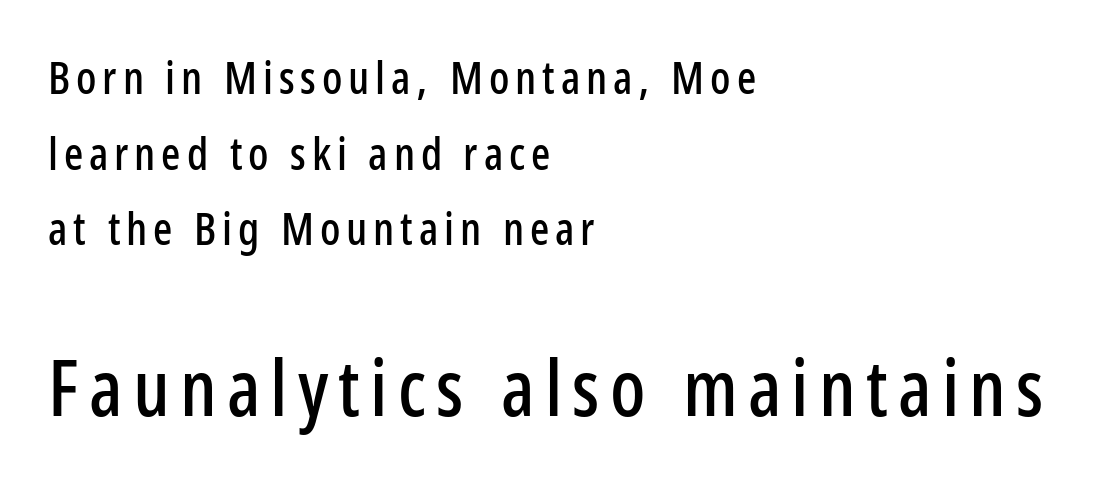
This is the regular roman posture of the typeface. No word sits above an underline. The rendering uses natural spacing where letterforms have individual widths. Two sizes are in play, and the larger belongs to the second block. These lines are composed in type without serifs. One glance says typical: line gaps are just what's usual.
